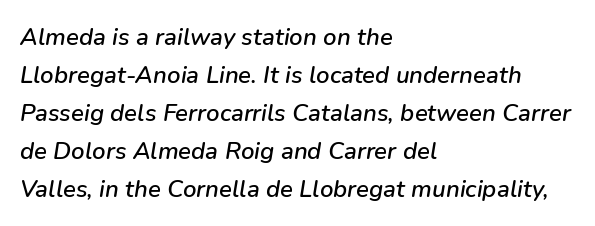
{"italic": "yes", "lean": "right", "slant_degrees": 9, "underline": "no", "align": "left", "line_spacing": "normal", "line_spacing_ratio": 1.58, "letter_spacing": "normal", "letter_spacing_em": 0.0, "glyph_px": 24}
